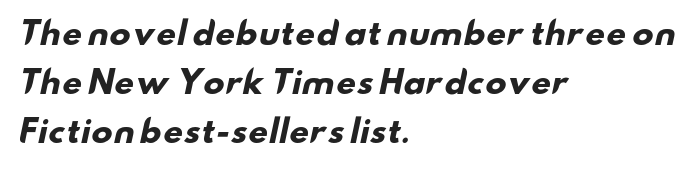
Q: Is the text bold? A: Yes.
Q: Is the typeface a serif or a sans-serif typeface? A: Sans-serif.
Q: Is the text underlined? A: No.
Q: How is the paragraph aligned? A: Left-aligned.
Q: Is the spacing between letters normal or unusually wide? A: Normal.
Q: Is the spacing between lines tight, normal or loose? A: Normal.
Q: Width (condensed, normal, or wide)? A: Wide.
Q: Stroke contrast? A: Low.
Q: x-height? A: Small.
Q: Monospaced? A: No.
